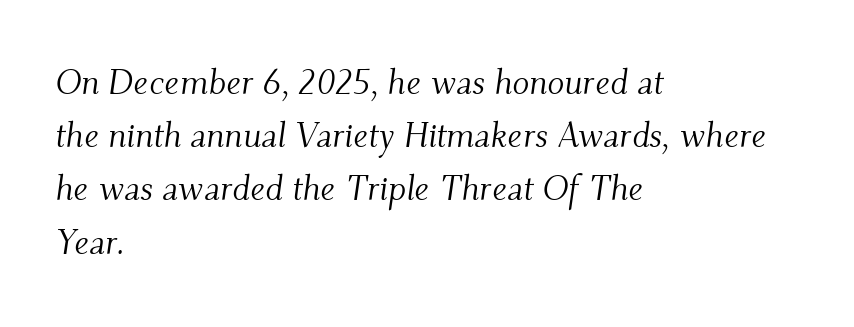
Q: Is the text bold? A: No.
Q: Is the text italic (slanted)? A: Yes, it leans right by about 9 degrees.
Q: Is the typeface a serif or a sans-serif typeface? A: Serif.
Q: Is the text underlined? A: No.
Q: How is the paragraph aligned? A: Left-aligned.
Q: Is the spacing between letters normal or unusually wide? A: Normal.
Q: Is the spacing between lines tight, normal or loose? A: Normal.
Q: Width (condensed, normal, or wide)? A: Normal.
Q: Stroke contrast? A: Medium.
Q: x-height? A: Small.
Q: Monospaced? A: No.
